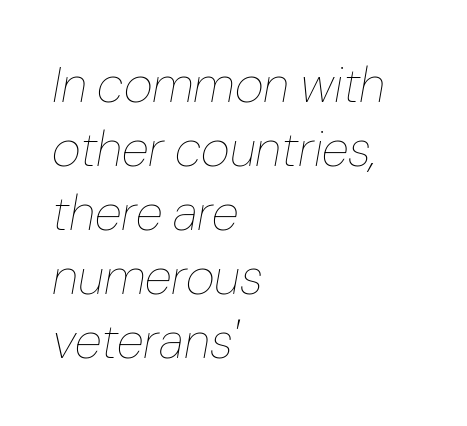
Q: Is the text bold? A: No.
Q: Is the text italic (slanted)? A: Yes, it leans right by about 10 degrees.
Q: Is the text underlined? A: No.
Q: How is the paragraph aligned? A: Left-aligned.
Q: Is the spacing between letters normal or unusually wide? A: Normal.
Q: Is the spacing between lines tight, normal or loose? A: Normal.
Q: Width (condensed, normal, or wide)? A: Normal.
Q: Stroke contrast? A: Low.
Q: x-height? A: Medium.
Q: Monospaced? A: No.
